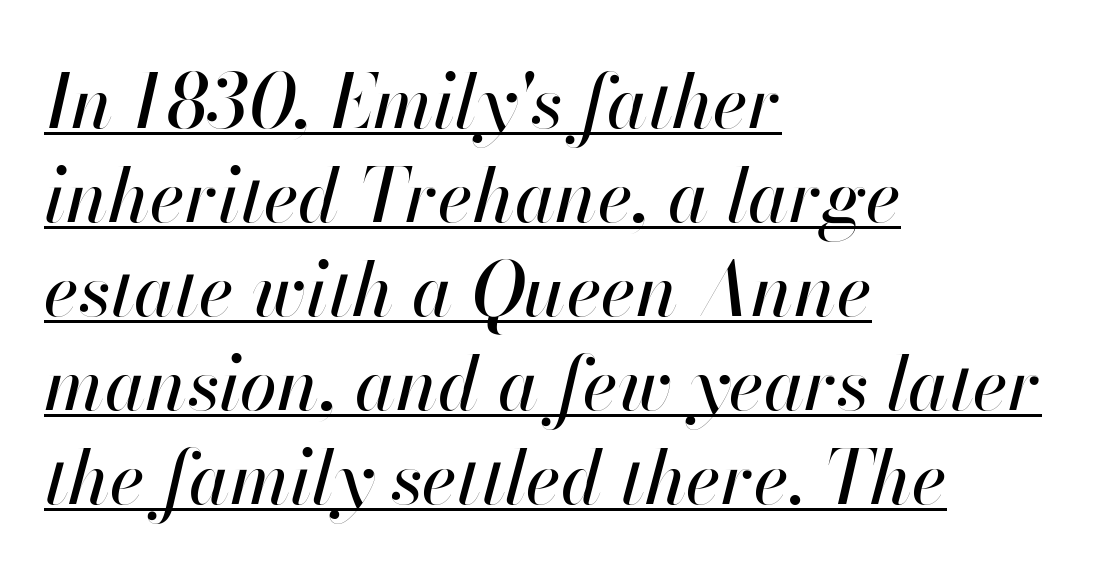
{"italic": "yes", "lean": "right", "slant_degrees": 13, "width": "normal", "stroke_contrast": "high", "x_height": "small", "monospaced": "no", "underline": "yes", "align": "left", "line_spacing": "normal", "line_spacing_ratio": 1.27, "letter_spacing": "normal", "letter_spacing_em": 0.0, "glyph_px": 74}
